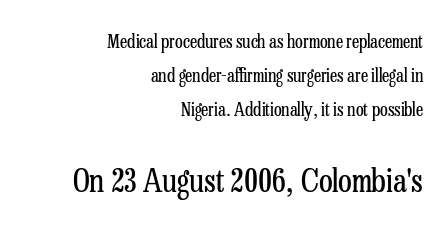
Q: Is the text bold? A: No.
Q: Is the text italic (slanted)? A: No, it is upright.
Q: Is the typeface a serif or a sans-serif typeface? A: Serif.
Q: Is the text underlined? A: No.
Q: How is the paragraph aligned? A: Right-aligned.
Q: Is the spacing between letters normal or unusually wide? A: Normal.
Q: Which block of text is set in a larger size, the first (top) or the second (bottom)? A: The second (bottom) one.
Q: Width (condensed, normal, or wide)? A: Condensed.
Q: Stroke contrast? A: Low.
Q: x-height? A: Medium.
Q: Monospaced? A: No.
